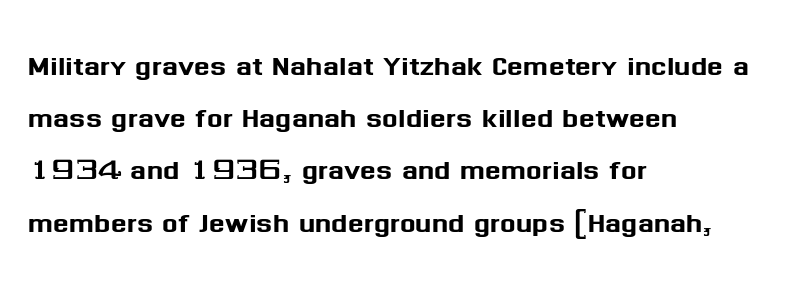
The image shows 37 px sans-serif type, upright; set left-aligned, normal line spacing (1.41x), normal letter spacing, not underlined; medium stroke contrast and a medium x-height.
